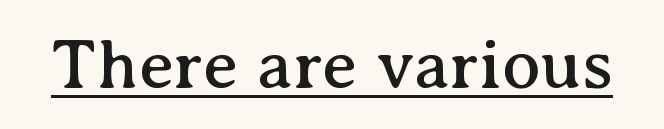
Q: Is the text italic (slanted)? A: No, it is upright.
Q: Is the typeface a serif or a sans-serif typeface? A: Serif.
Q: Is the text underlined? A: Yes.
Q: Is the spacing between letters normal or unusually wide? A: Normal.
Q: Width (condensed, normal, or wide)? A: Normal.
Q: Stroke contrast? A: Medium.
Q: x-height? A: Medium.
Q: Monospaced? A: No.
